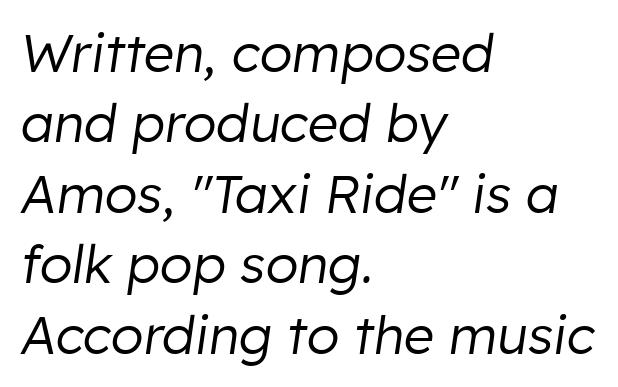
The image shows 53 px regular-weight type, italic (leaning right); set left-aligned, normal line spacing (1.33x), normal letter spacing, not underlined; low stroke contrast and a medium x-height.
